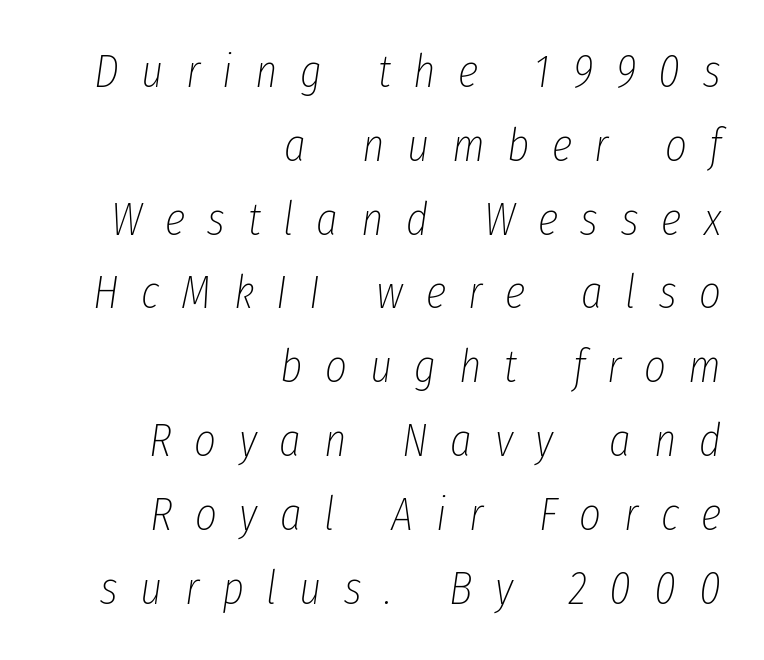
Is the stroke heavy? The answer is a plain regular-or-lighter. Teacher's note: observe the even right margin — that is flush-right alignment. How would I describe the line gaps? Plain and ordinary. The letters advance in unequal steps, a hallmark of proportional type.
